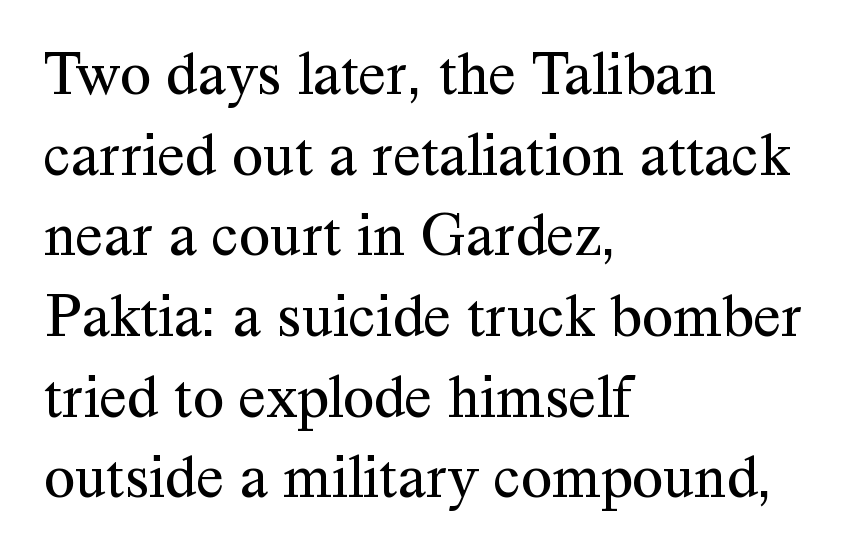
{"serif": "yes", "italic": "no", "bold": "no", "weight": "regular", "width": "normal", "stroke_contrast": "medium", "x_height": "medium", "monospaced": "no", "underline": "no", "align": "left", "line_spacing": "normal", "line_spacing_ratio": 1.28, "letter_spacing": "normal", "letter_spacing_em": 0.0, "glyph_px": 63}
